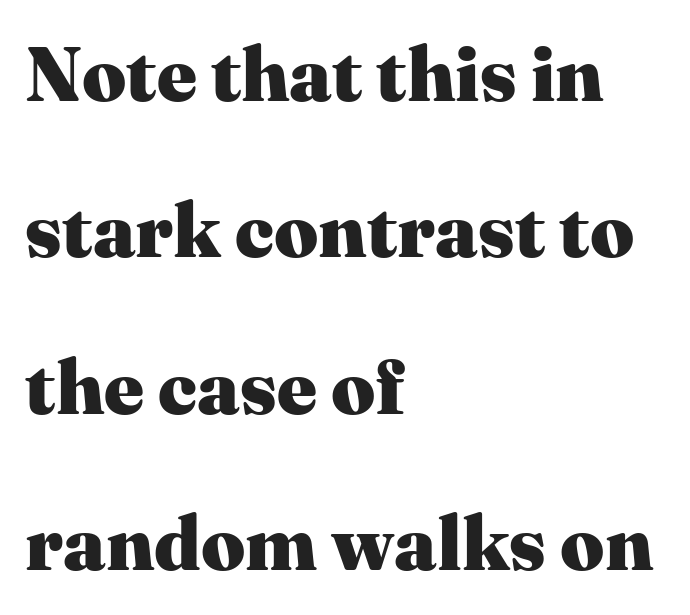
{"serif": "yes", "italic": "no", "bold": "yes", "weight": "heavy", "width": "normal", "stroke_contrast": "medium", "x_height": "medium", "monospaced": "no", "underline": "no", "align": "left", "line_spacing": "loose", "line_spacing_ratio": 2.03, "letter_spacing": "normal", "letter_spacing_em": 0.0, "glyph_px": 77}
